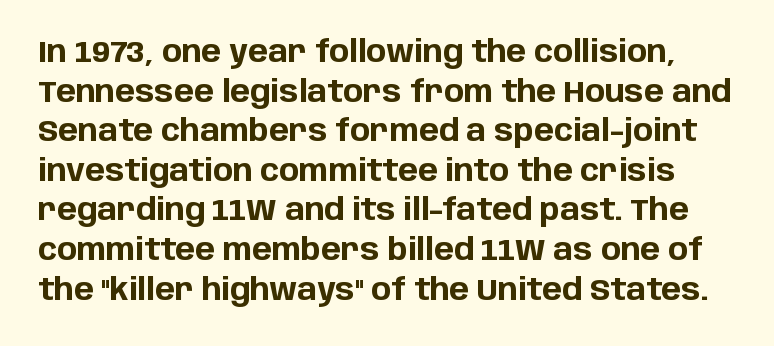
Ordinary non-slanted type is in use. This sample uses plain, unmodified letter spacing. Chunky letters — that's bold for sure. The rendering uses natural spacing where letterforms have individual widths. The passage shown is not underscored anywhere.
